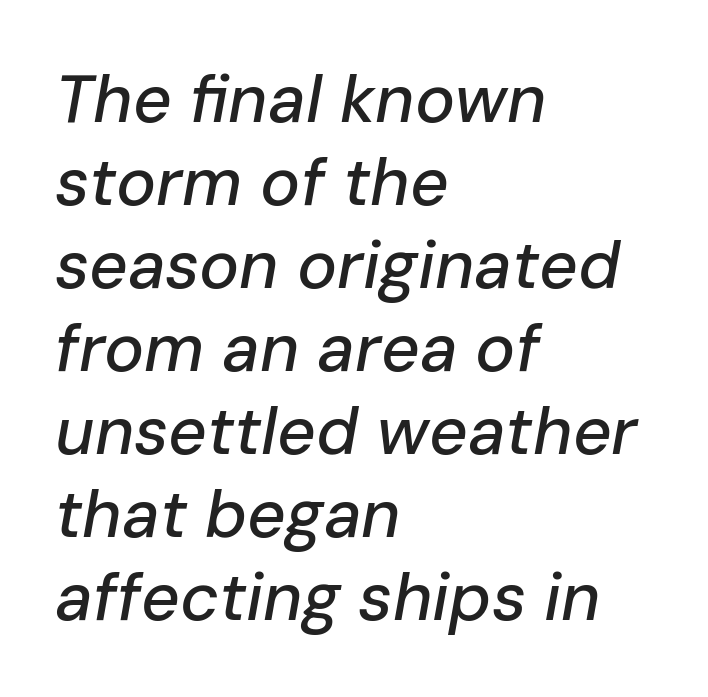
{"italic": "yes", "lean": "right", "slant_degrees": 10, "width": "normal", "stroke_contrast": "low", "x_height": "medium", "monospaced": "no", "underline": "no", "align": "left", "line_spacing_ratio": 1.24, "letter_spacing": "normal", "letter_spacing_em": 0.0, "glyph_px": 67}
